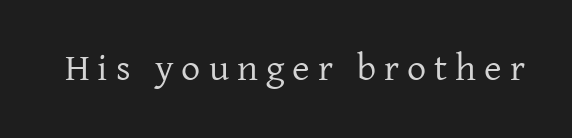
The lettering holds an erect, upright posture throughout. Compared with typical body copy, the letter spacing here is much looser. A typesetter would call this proportional, since set widths differ per character. Glance below the letters and you will spot only blank space.
